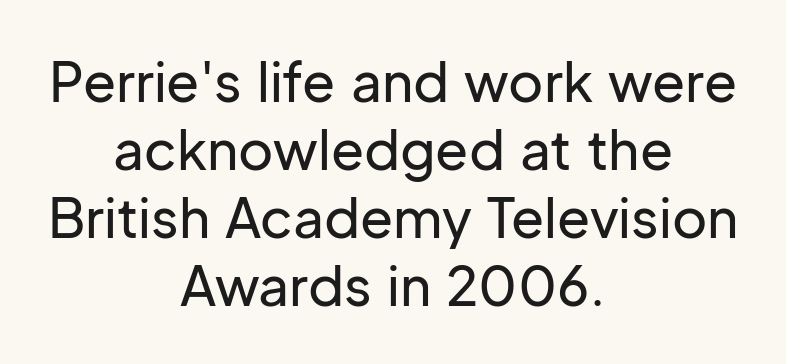
The image shows 54 px sans-serif type, upright; set centered, normal line spacing (1.26x), normal letter spacing, not underlined; low stroke contrast and a medium x-height.
